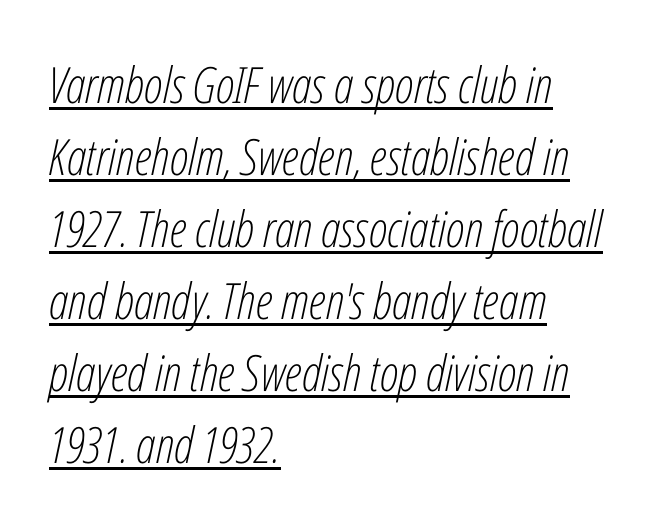
Note the varied advance widths — an 'i' is clearly narrower than an 'm'. The designer left line spacing at the default. Slant detected: the letters are inclined. No extra tracking has been applied to these lines. The specimen includes a rule beneath the text block's lines.
